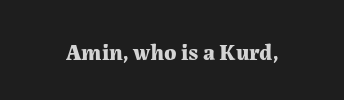
The image shows 23 px bold type, upright; set normal letter spacing, not underlined.
